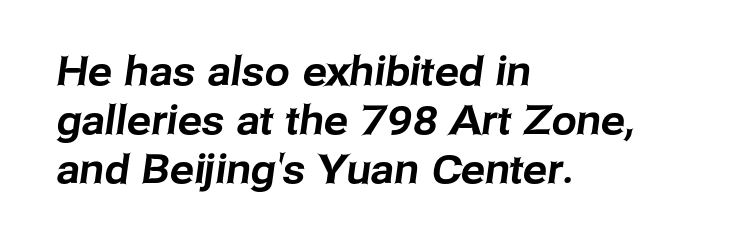
The passage shown is not underscored anywhere. What stands out about the letter spacing? Nothing — it is the standard amount. Leftover space on each line is placed entirely after the last word. Note: no serifs on the glyphs.
